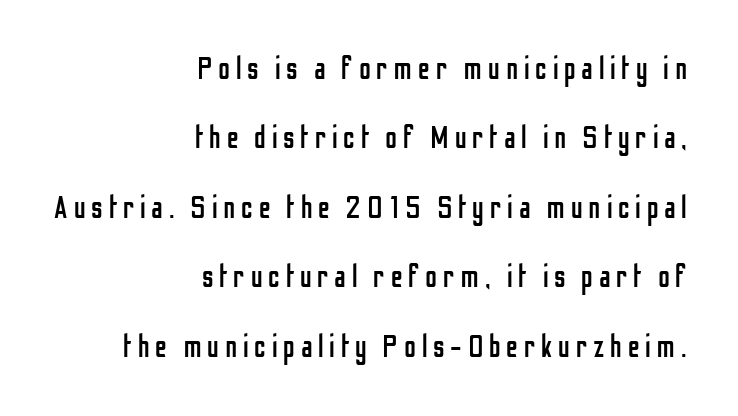
Q: Is the text bold? A: No.
Q: Is the text italic (slanted)? A: No, it is upright.
Q: Is the typeface a serif or a sans-serif typeface? A: Sans-serif.
Q: Is the text underlined? A: No.
Q: How is the paragraph aligned? A: Right-aligned.
Q: Is the spacing between lines tight, normal or loose? A: Loose.
Q: Width (condensed, normal, or wide)? A: Condensed.
Q: Stroke contrast? A: Low.
Q: x-height? A: Medium.
Q: Monospaced? A: No.
